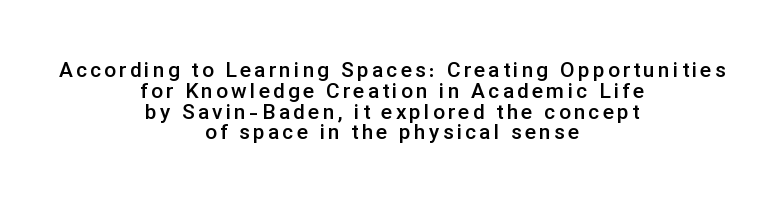
Rows of type sit shoulder to shoulder in the vertical direction. Set as a demibold, roughly 600 on the weight scale. Bare-footed words on every line. The font's upright variant was chosen for this text.
